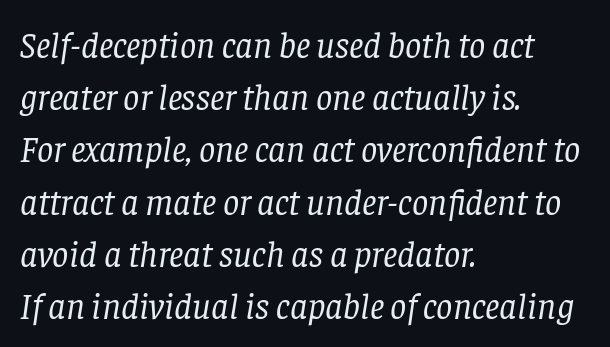
The rendering uses natural spacing where letterforms have individual widths. The letters look calm and open, with moderate or lighter stems. Bare-footed words on every line. Line spacing here is normal. Compared with typical body copy, the letter spacing here is the same.
